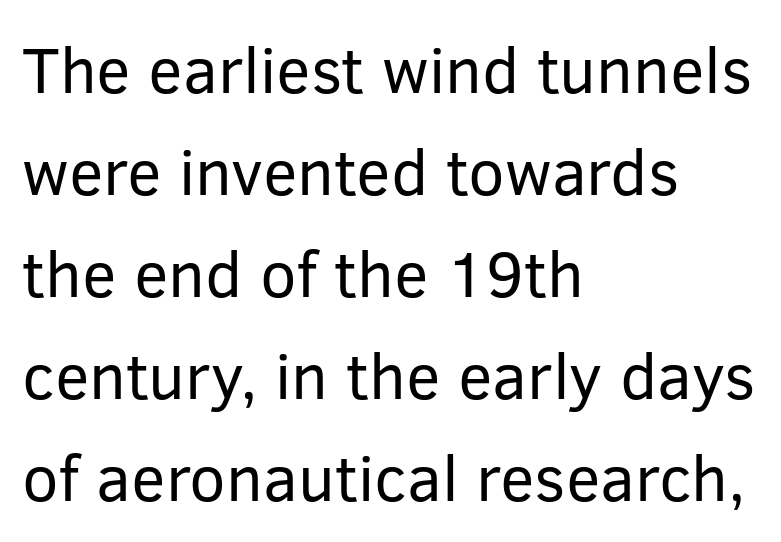
Is there much room between lines? A standard amount, neither cramped nor airy. The face used here is proportionally spaced, like ordinary book or web type. Horizontal alignment here is leftward, the default for most running prose. This rendering employs a face without finishing strokes, i.e., a sans-serif. The typesetting does not lean heavy: it is not bold. This rendering features lettering with no underline.
